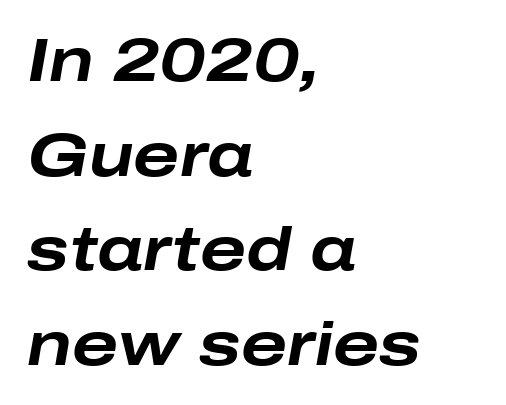
The image shows 61 px bold, wide type, italic (leaning right); set left-aligned, normal line spacing (1.55x), normal letter spacing, not underlined; low stroke contrast and a medium x-height.
